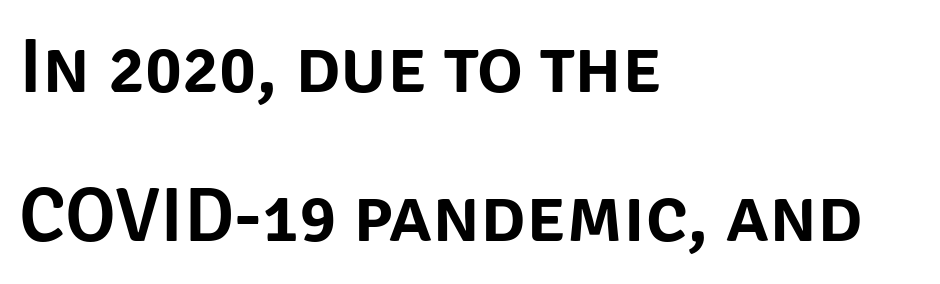
The image shows 77 px sans-serif type, upright; set left-aligned, loose line spacing (1.94x), normal letter spacing, not underlined; low stroke contrast and a large x-height.
